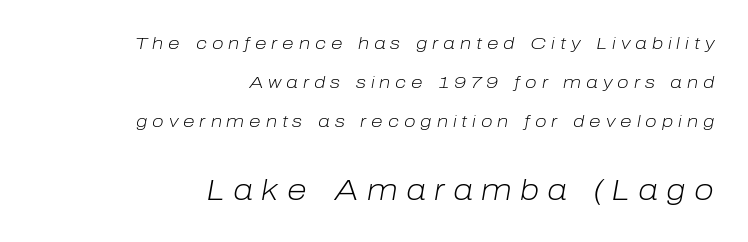
Q: Is the text bold? A: No.
Q: Is the text italic (slanted)? A: Yes, it leans right by about 10 degrees.
Q: Is the text underlined? A: No.
Q: How is the paragraph aligned? A: Right-aligned.
Q: Is the spacing between letters normal or unusually wide? A: Unusually wide.
Q: Is the spacing between lines tight, normal or loose? A: Loose.
Q: Which block of text is set in a larger size, the first (top) or the second (bottom)? A: The second (bottom) one.
Q: Width (condensed, normal, or wide)? A: Normal.
Q: Stroke contrast? A: Low.
Q: x-height? A: Medium.
Q: Monospaced? A: No.
